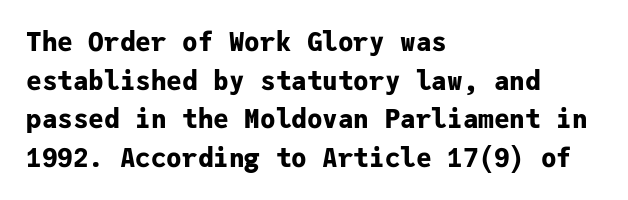
{"italic": "no", "bold": "yes", "underline": "no", "align": "left", "line_spacing": "normal", "line_spacing_ratio": 1.49, "letter_spacing": "normal", "letter_spacing_em": 0.0, "glyph_px": 26}
